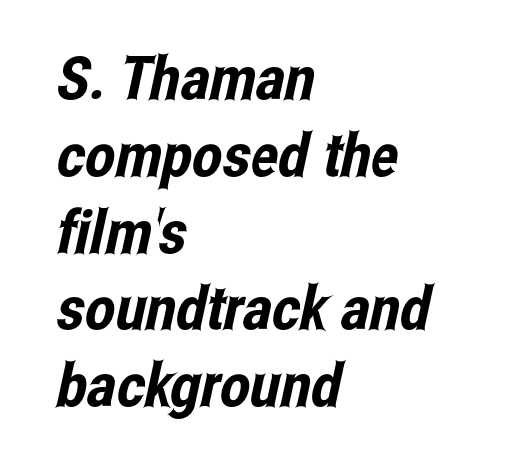
The image shows 60 px condensed sans-serif type; set left-aligned, normal line spacing (1.28x), normal letter spacing, not underlined; low stroke contrast and a medium x-height.
